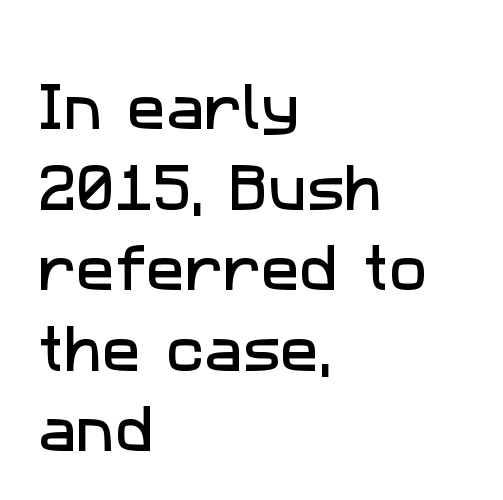
This block has exactly the height ordinary leading produces. The font family rendered here belongs to the sans-serif group. This rendering leaves character spacing at its baseline value. Each letter keeps its own natural width here, so spacing adapts to shape. Is the block centered? No — it sits flush against the left margin.
